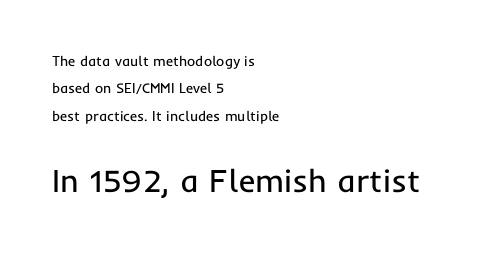
The image shows 32 px regular-weight sans-serif type, upright; set left-aligned, loose line spacing (1.96x), normal letter spacing, not underlined; the second (bottom) block is 2.29x larger; low stroke contrast and a medium x-height.
